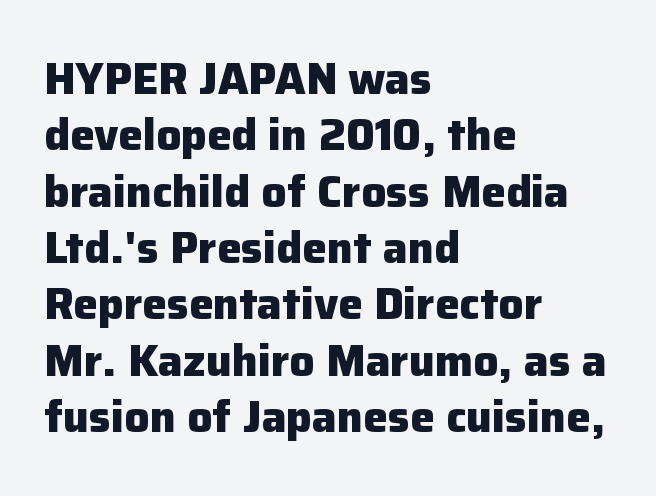
The image shows 44 px heavy sans-serif type, upright; set left-aligned, normal line spacing (1.28x), normal letter spacing, not underlined; low stroke contrast and a medium x-height.
